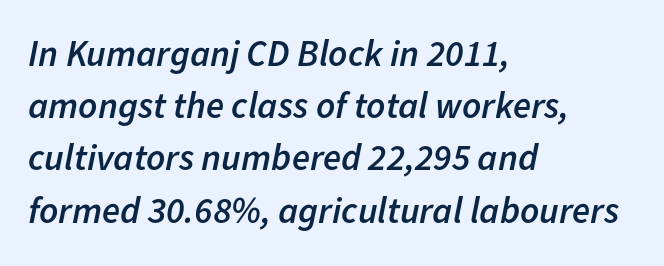
Weight: semibold (demi). Looks like regular typesetting: each glyph gets only the width it needs. The font's italic variant was chosen for this text. Short and long lines alike share a common starting point at left. The horizontal fit of the characters is conventional and even. Notice how descenders clear the ascenders below comfortably — that's standard leading.
